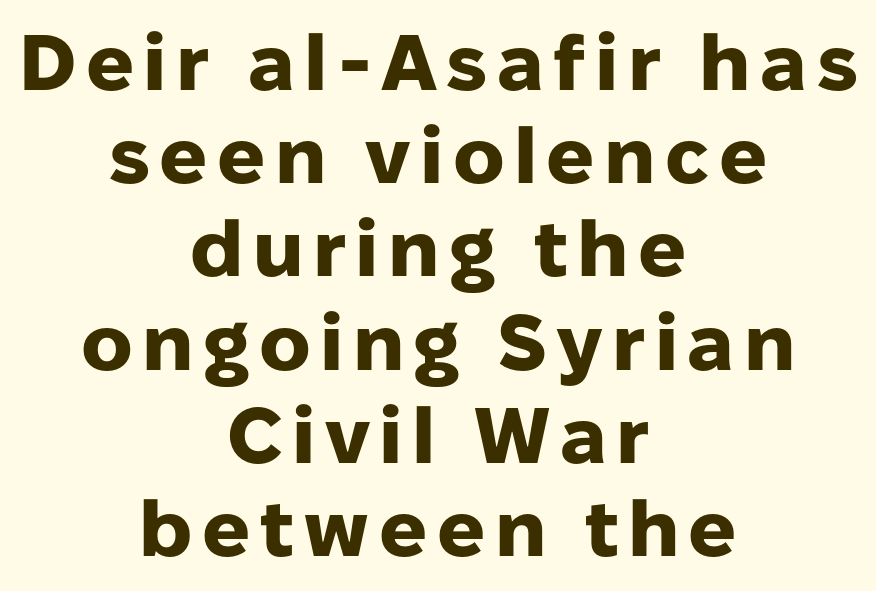
These lines are centered, leaving both edges ragged. Ordinary non-slanted type is in use. Strokes here are thick enough to call this a true bold. The glyphs are unaccompanied by any horizontal stroke below them. This is sans-serif lettering, the kind often seen on screens and signage.
